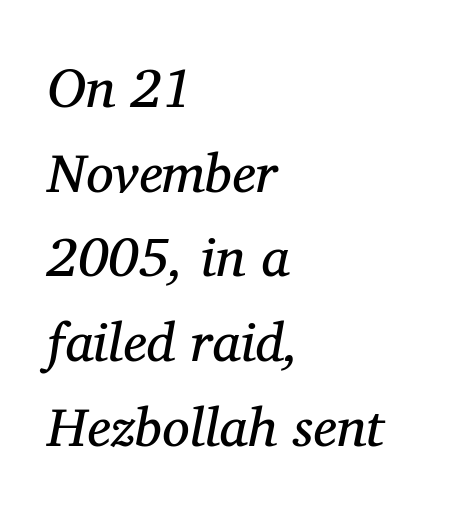
The image shows 55 px regular-weight serif type, italic (leaning right); set left-aligned, normal line spacing (1.54x), normal letter spacing, not underlined; medium stroke contrast and a medium x-height.
